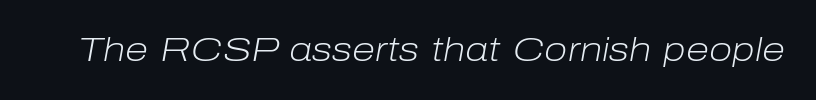
The image shows 34 px light type, italic (leaning right); set normal letter spacing, not underlined; low stroke contrast and a medium x-height.
